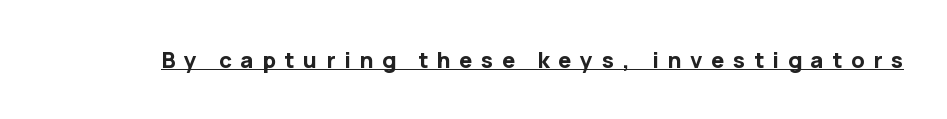
Q: Is the text bold? A: Yes.
Q: Is the text italic (slanted)? A: No, it is upright.
Q: Is the text underlined? A: Yes.
Q: Is the spacing between letters normal or unusually wide? A: Unusually wide.
